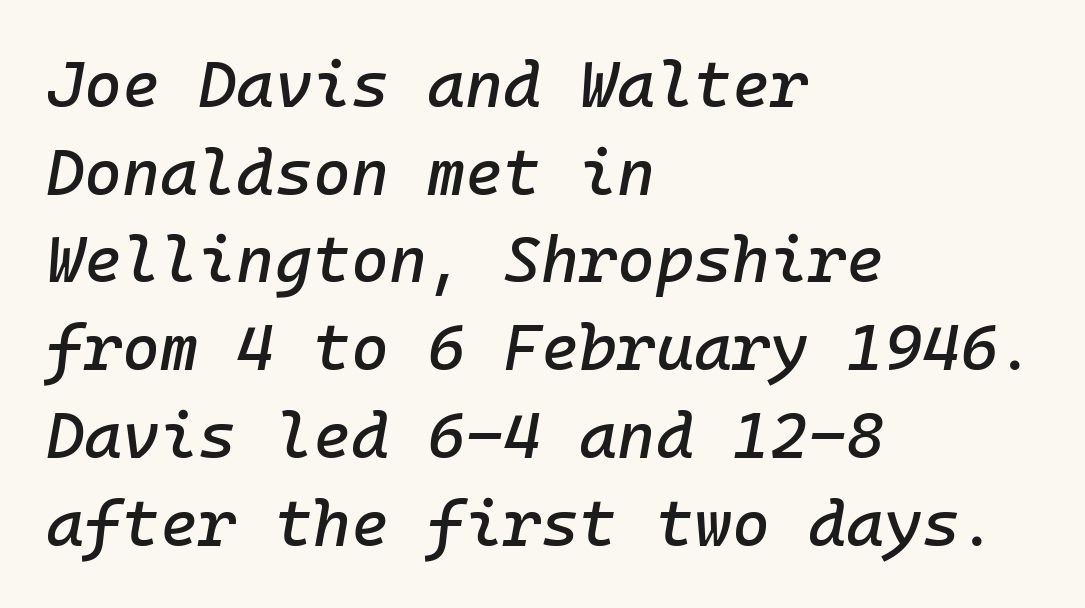
Q: Is the text italic (slanted)? A: Yes, it leans right by about 10 degrees.
Q: Is the text underlined? A: No.
Q: How is the paragraph aligned? A: Left-aligned.
Q: Is the spacing between letters normal or unusually wide? A: Normal.
Q: Is the spacing between lines tight, normal or loose? A: Normal.
Q: Width (condensed, normal, or wide)? A: Normal.
Q: Stroke contrast? A: Low.
Q: x-height? A: Medium.
Q: Monospaced? A: Yes.
